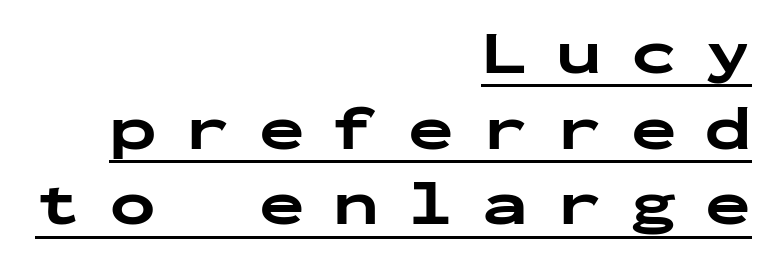
Notice how the stems are strictly vertical — no italics here. These lines are rendered in a fixed-pitch font. Caption: lettering with a line underneath. Every row of glyphs terminates at an identical x-position on the right. Heavy, bold letterforms.
